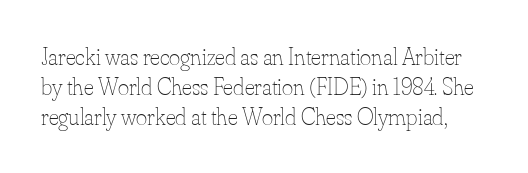
Q: Is the text bold? A: No.
Q: Is the text italic (slanted)? A: No, it is upright.
Q: Is the text underlined? A: No.
Q: Is the spacing between letters normal or unusually wide? A: Normal.
